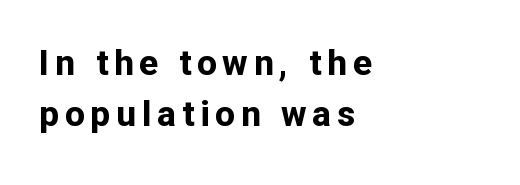
{"serif": "no", "italic": "no", "bold": "yes", "weight": "bold", "width": "normal", "stroke_contrast": "low", "x_height": "medium", "monospaced": "no", "underline": "no", "align": "left", "line_spacing": "normal", "line_spacing_ratio": 1.46, "glyph_px": 35}
